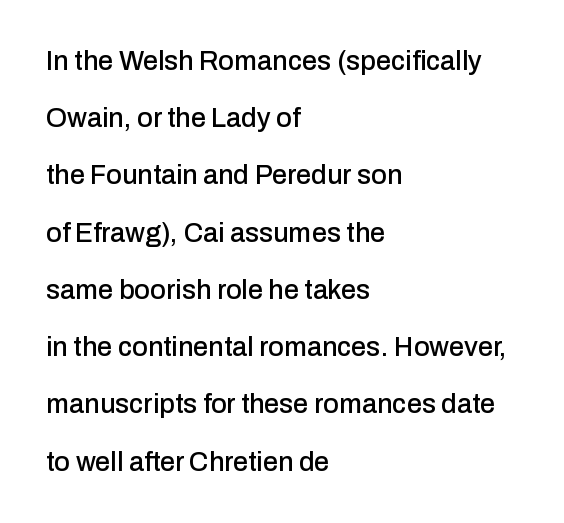
The image shows 27 px text type, upright; set left-aligned, loose line spacing (2.12x), normal letter spacing, not underlined.
